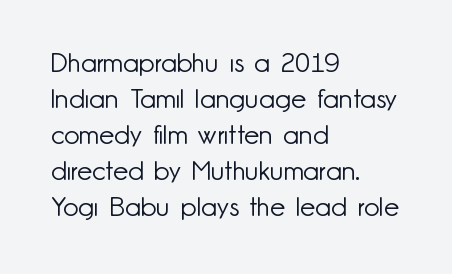
A clean baseline with only descenders dipping below it. The letters stand upright; this is a roman face. The letterforms sit shoulder to shoulder at normal distance. The compositor pushed each line to the left boundary.
